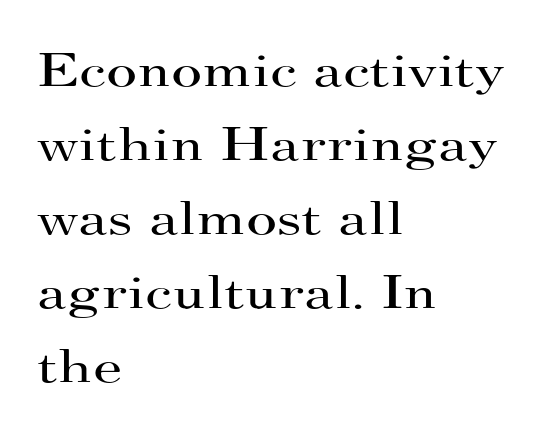
The image shows 48 px regular-weight, wide serif type, upright; set left-aligned, normal line spacing (1.54x), normal letter spacing, not underlined; high stroke contrast and a small x-height.
